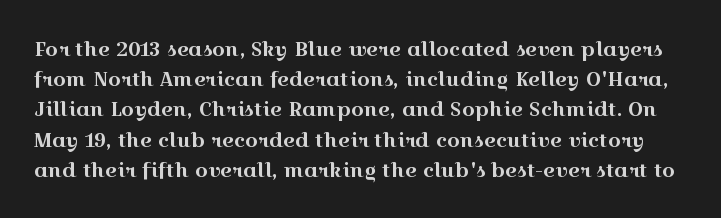
The image shows 20 px text type, upright; set normal line spacing (1.51x), normal letter spacing, not underlined.
